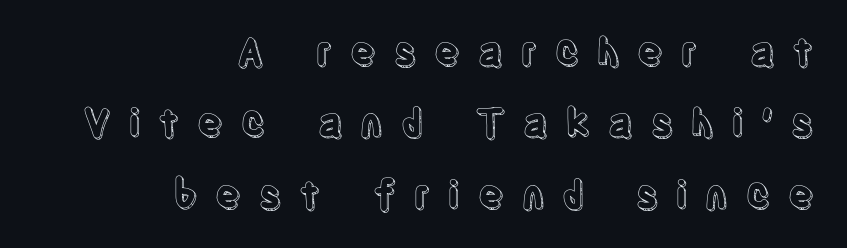
Q: Is the text italic (slanted)? A: No, it is upright.
Q: Is the text underlined? A: No.
Q: How is the paragraph aligned? A: Right-aligned.
Q: Is the spacing between letters normal or unusually wide? A: Unusually wide.
Q: Width (condensed, normal, or wide)? A: Condensed.
Q: x-height? A: Large.
Q: Monospaced? A: No.
